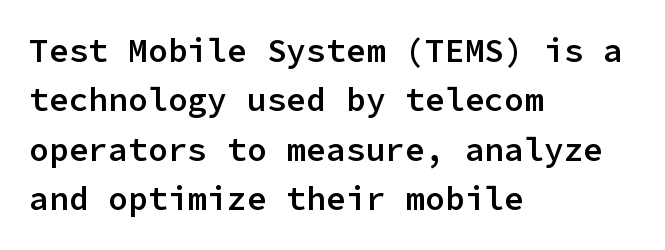
{"serif": "no", "italic": "no", "bold": "semi", "weight": "semibold", "width": "normal", "stroke_contrast": "low", "x_height": "medium", "monospaced": "yes", "underline": "no", "align": "left", "line_spacing": "normal", "line_spacing_ratio": 1.5, "letter_spacing": "normal", "letter_spacing_em": 0.0, "glyph_px": 33}
